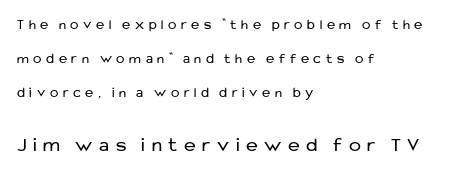
The image shows 20 px text type, upright; set left-aligned, loose line spacing (2.42x), unusually wide letter spacing (+0.33 em), not underlined; the second (bottom) block is 1.43x larger.
